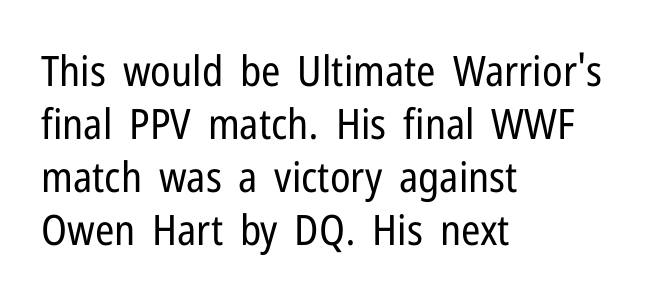
{"serif": "no", "italic": "no", "bold": "no", "weight": "regular", "width": "condensed", "stroke_contrast": "low", "x_height": "medium", "monospaced": "no", "underline": "no", "align": "left", "line_spacing": "normal", "line_spacing_ratio": 1.26, "letter_spacing": "normal", "letter_spacing_em": 0.0, "glyph_px": 42}
